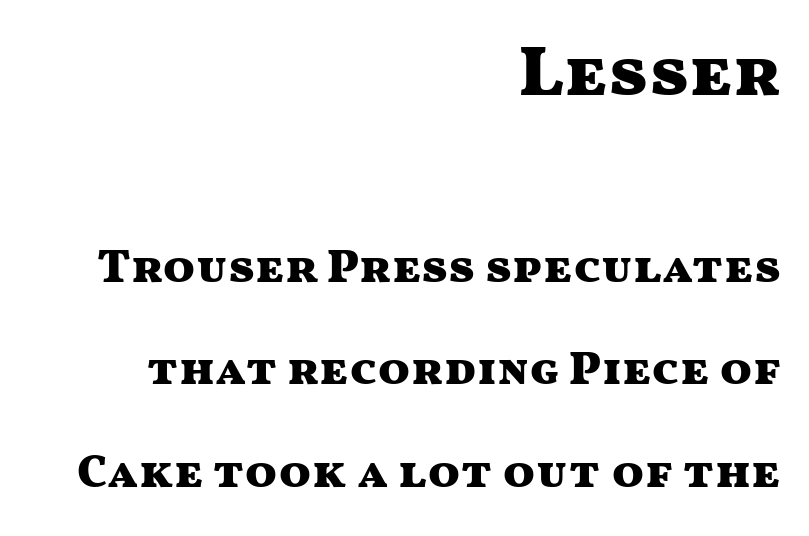
Q: Is the text bold? A: Yes.
Q: Is the text italic (slanted)? A: No, it is upright.
Q: Is the typeface a serif or a sans-serif typeface? A: Sans-serif.
Q: Is the text underlined? A: No.
Q: How is the paragraph aligned? A: Right-aligned.
Q: Is the spacing between letters normal or unusually wide? A: Normal.
Q: Is the spacing between lines tight, normal or loose? A: Loose.
Q: Which block of text is set in a larger size, the first (top) or the second (bottom)? A: The first (top) one.
Q: Width (condensed, normal, or wide)? A: Wide.
Q: Stroke contrast? A: Medium.
Q: x-height? A: Medium.
Q: Monospaced? A: No.
